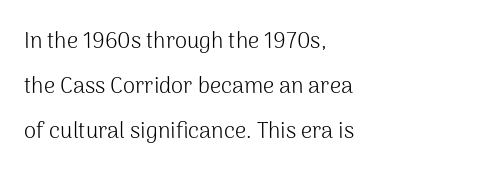
The image shows 22 px text type, upright; set left-aligned, loose line spacing (2.04x), normal letter spacing, not underlined.
